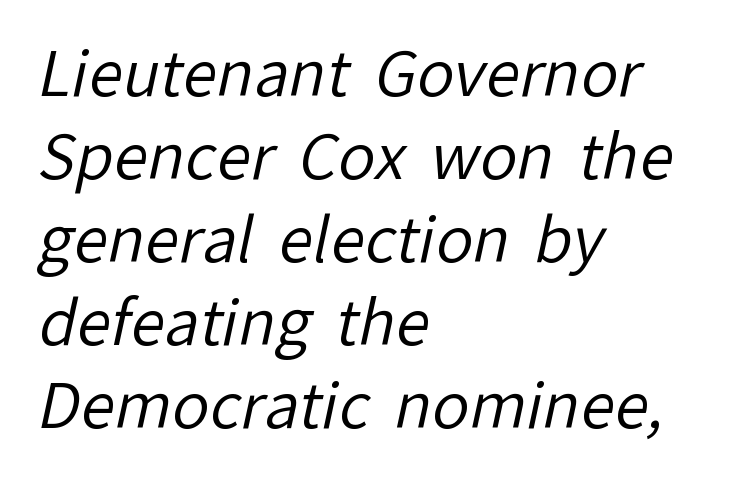
Q: Is the text bold? A: No.
Q: Is the typeface a serif or a sans-serif typeface? A: Sans-serif.
Q: Is the text underlined? A: No.
Q: How is the paragraph aligned? A: Left-aligned.
Q: Is the spacing between letters normal or unusually wide? A: Normal.
Q: Is the spacing between lines tight, normal or loose? A: Normal.
Q: Width (condensed, normal, or wide)? A: Normal.
Q: Stroke contrast? A: Low.
Q: x-height? A: Medium.
Q: Monospaced? A: No.
